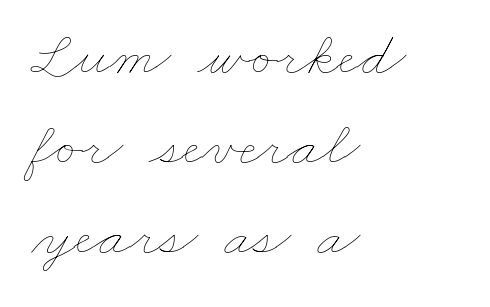
Left-aligned paragraph, ragged on the right. The rendering uses natural spacing where letterforms have individual widths. Look at the tracking — it's just the regular setting, nothing added. The line-height multiplier appears to be the usual default. Decoration check: the copy has no underline.
